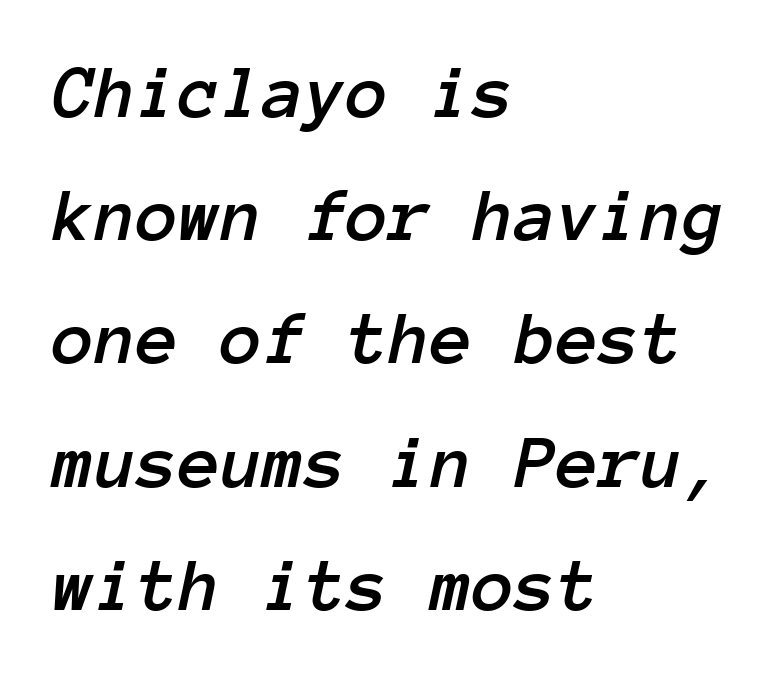
Q: Is the text italic (slanted)? A: Yes, it leans right by about 12 degrees.
Q: Is the text underlined? A: No.
Q: How is the paragraph aligned? A: Left-aligned.
Q: Is the spacing between letters normal or unusually wide? A: Normal.
Q: Is the spacing between lines tight, normal or loose? A: Normal.
Q: Width (condensed, normal, or wide)? A: Normal.
Q: Stroke contrast? A: Low.
Q: x-height? A: Medium.
Q: Monospaced? A: Yes.
